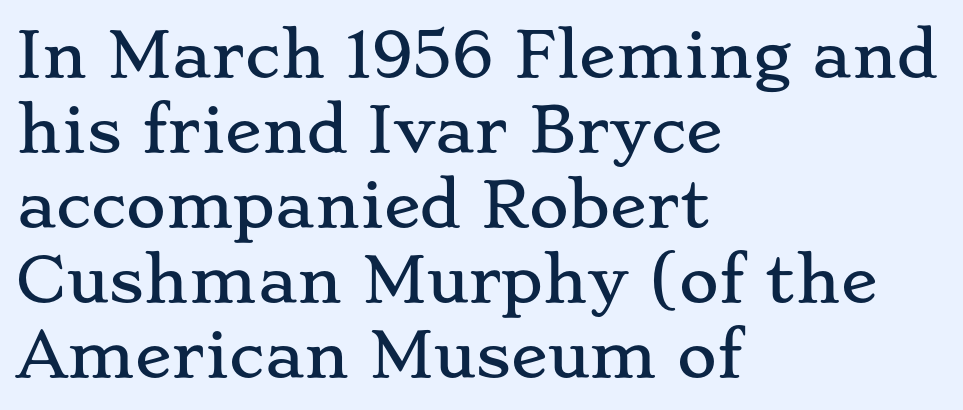
The image shows 61 px wide serif type, upright; set left-aligned, line spacing 1.23x, normal letter spacing, not underlined; low stroke contrast and a small x-height.
